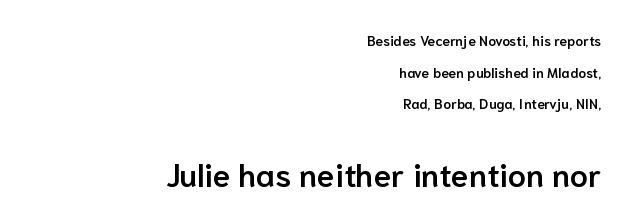
No extra tracking has been applied to these lines. A bare baseline throughout the passage. Is there much room between lines? Yes — plenty of vertical air separates them. Visually, the bottom section dominates because its glyphs are scaled up.
